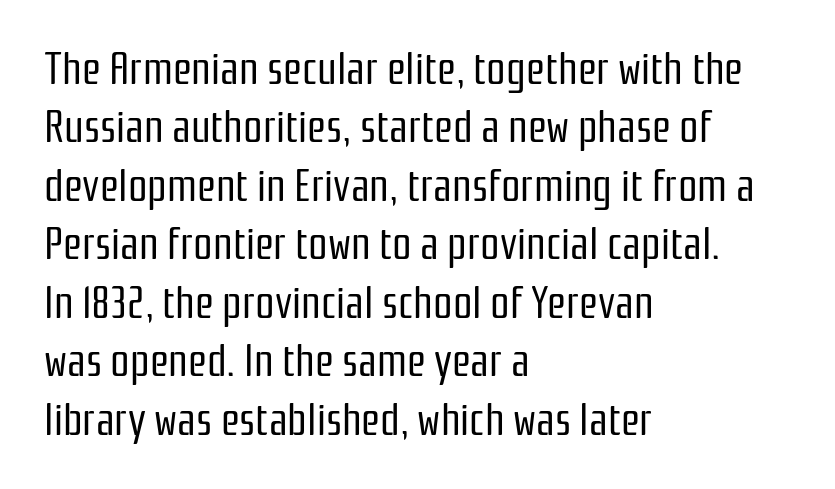
The image shows 43 px regular-weight, condensed sans-serif type, upright; set left-aligned, normal line spacing (1.36x), normal letter spacing, not underlined; low stroke contrast and a medium x-height.
